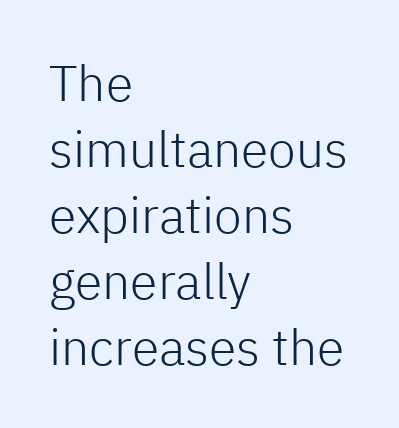
The image shows 50 px light sans-serif type, upright; set left-aligned, normal line spacing (1.32x), normal letter spacing, not underlined; low stroke contrast and a medium x-height.
